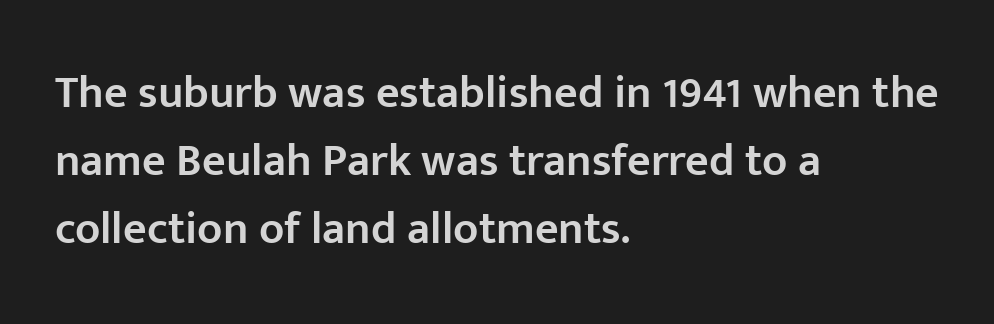
The image shows 46 px semibold sans-serif type, upright; set left-aligned, normal line spacing (1.48x), normal letter spacing, not underlined; low stroke contrast and a medium x-height.
